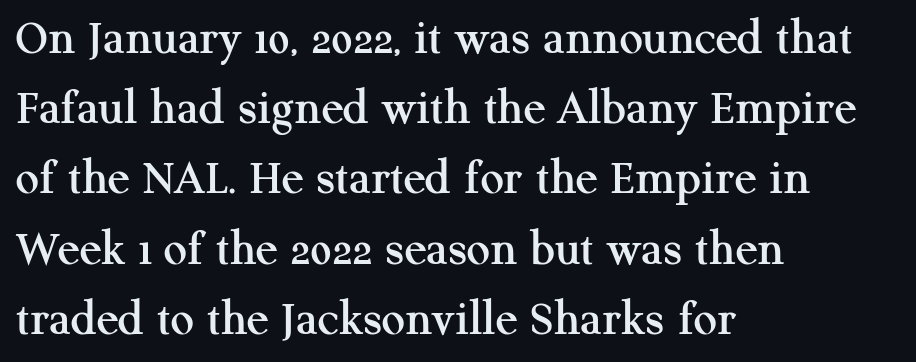
Q: Is the text italic (slanted)? A: No, it is upright.
Q: Is the typeface a serif or a sans-serif typeface? A: Serif.
Q: Is the text underlined? A: No.
Q: How is the paragraph aligned? A: Left-aligned.
Q: Is the spacing between letters normal or unusually wide? A: Normal.
Q: Is the spacing between lines tight, normal or loose? A: Normal.
Q: Width (condensed, normal, or wide)? A: Normal.
Q: Stroke contrast? A: Medium.
Q: x-height? A: Medium.
Q: Monospaced? A: No.
